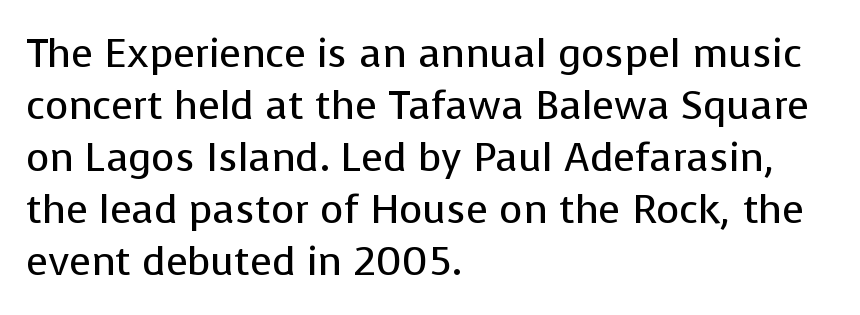
The image shows 40 px regular-weight sans-serif type, upright; set left-aligned, normal line spacing (1.3x), normal letter spacing, not underlined; low stroke contrast and a medium x-height.
